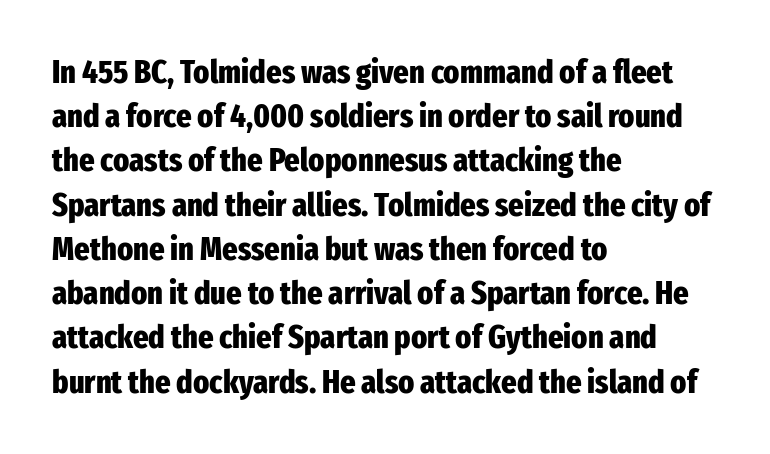
Q: Is the text bold? A: Yes.
Q: Is the text italic (slanted)? A: No, it is upright.
Q: Is the typeface a serif or a sans-serif typeface? A: Sans-serif.
Q: Is the text underlined? A: No.
Q: How is the paragraph aligned? A: Left-aligned.
Q: Is the spacing between letters normal or unusually wide? A: Normal.
Q: Is the spacing between lines tight, normal or loose? A: Normal.
Q: Width (condensed, normal, or wide)? A: Condensed.
Q: Stroke contrast? A: Low.
Q: x-height? A: Medium.
Q: Monospaced? A: No.
